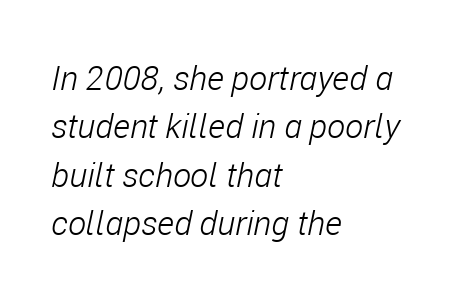
{"italic": "yes", "lean": "right", "slant_degrees": 11, "bold": "no", "weight": "light", "width": "condensed", "stroke_contrast": "low", "x_height": "medium", "monospaced": "no", "underline": "no", "align": "left", "line_spacing": "normal", "line_spacing_ratio": 1.42, "letter_spacing": "normal", "letter_spacing_em": 0.0, "glyph_px": 34}
